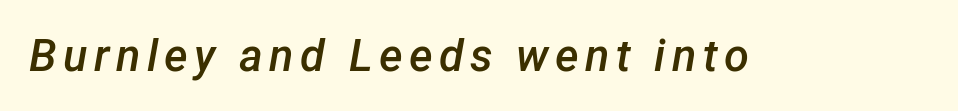
Here the designer chose a conventional face with non-uniform glyph widths. Check under the words: just untouched page. Caption: semibold face, moderately heavy strokes. Italic: yes, the glyphs are oblique.
